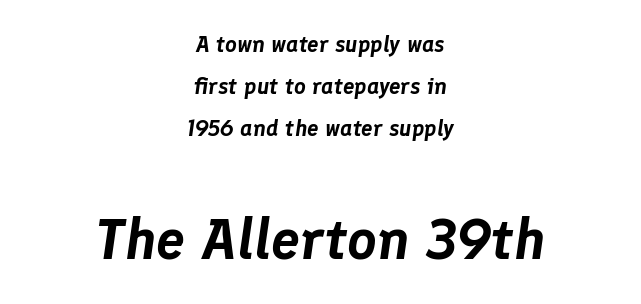
{"italic": "yes", "lean": "right", "slant_degrees": 8, "width": "normal", "stroke_contrast": "low", "x_height": "medium", "monospaced": "no", "underline": "no", "align": "center", "line_spacing_ratio": 1.83, "letter_spacing": "normal", "letter_spacing_em": 0.0, "larger_block": "second", "size_ratio": 2.52, "glyph_px": 58}
